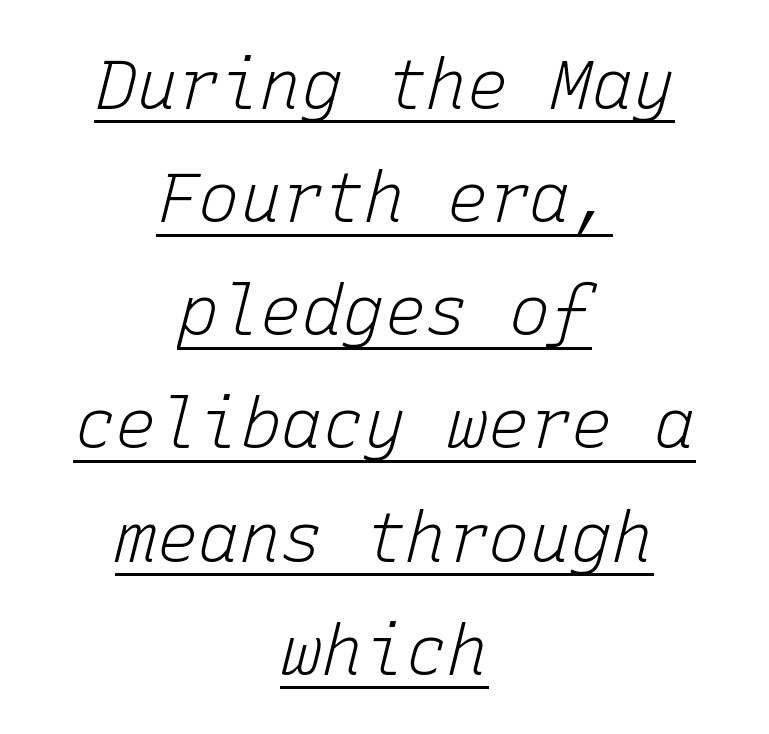
Normally led — the rows are evenly, conventionally spaced. Nobody touched the tracking dial on this one. Caption: lettering with a line underneath. Is the type heavy? It reads as light-to-regular instead.
